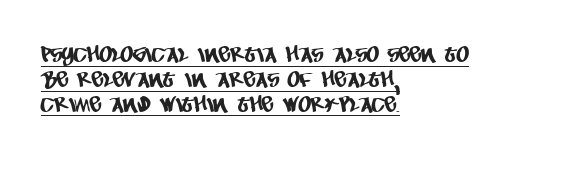
The image shows 22 px text type; set left-aligned, tight line spacing (1.13x), normal letter spacing, underlined.
